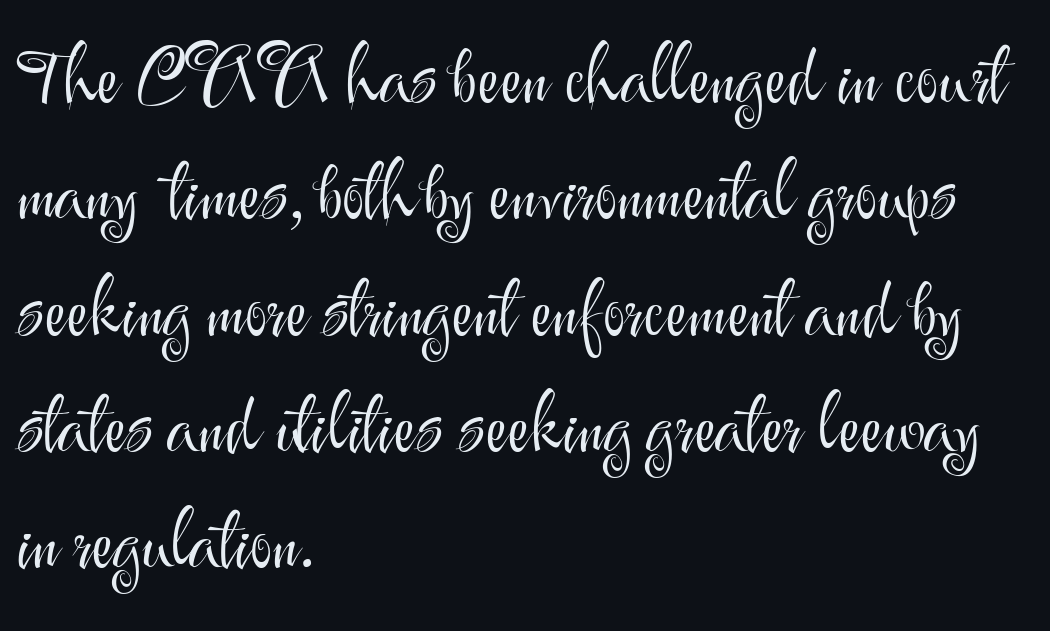
The image shows 76 px light sans-serif type; set left-aligned, normal line spacing (1.53x), normal letter spacing, not underlined; medium stroke contrast and a small x-height.
